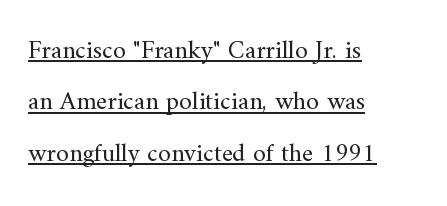
Q: Is the text bold? A: No.
Q: Is the text italic (slanted)? A: No, it is upright.
Q: Is the text underlined? A: Yes.
Q: How is the paragraph aligned? A: Left-aligned.
Q: Is the spacing between letters normal or unusually wide? A: Normal.
Q: Is the spacing between lines tight, normal or loose? A: Loose.
